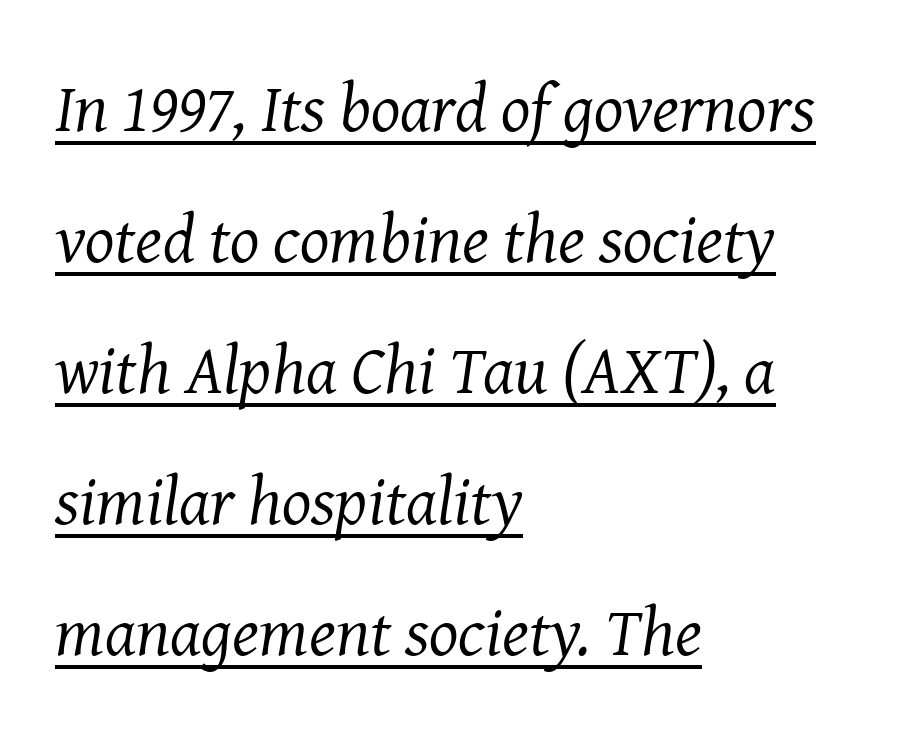
{"serif": "yes", "italic": "yes", "lean": "right", "slant_degrees": 8, "bold": "no", "weight": "regular", "width": "normal", "stroke_contrast": "medium", "x_height": "medium", "monospaced": "no", "underline": "yes", "align": "left", "line_spacing": "loose", "line_spacing_ratio": 1.9, "letter_spacing": "normal", "letter_spacing_em": 0.0, "glyph_px": 69}
